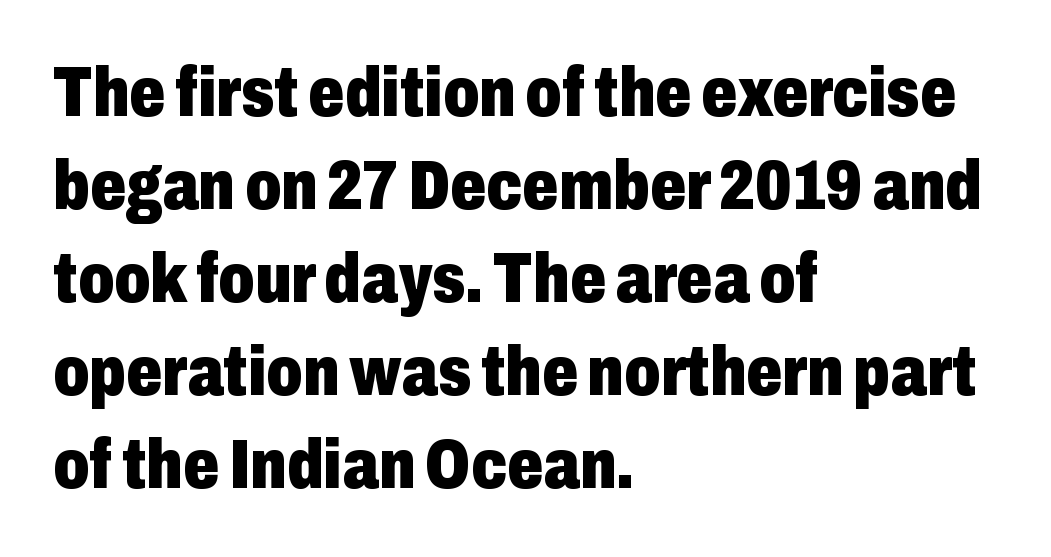
Short note: letters normally spaced. Look at the stroke-to-counter ratio: heavy, a bold. Letterform terminals end flat and unadorned throughout the passage. Looks like regular typesetting: each glyph gets only the width it needs. Nope, not italic — everything's standing straight. The baseline area is clear.
